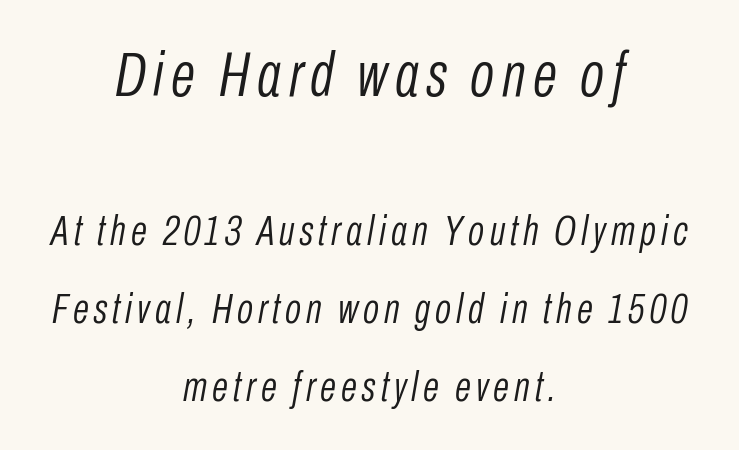
It's the slanting kind of type. The area under the type is left untouched. No letter is thick-stroked: the sample isn't bold. The setting favours the middle, as headings and verse often do. A typesetter would call this proportional, since set widths differ per character.
